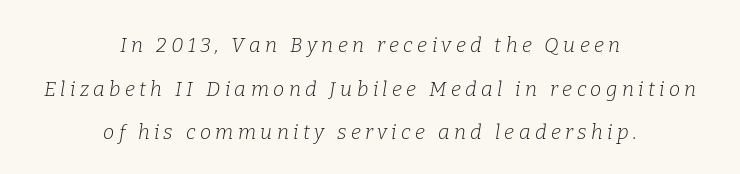
Q: Is the text bold? A: No.
Q: Is the text italic (slanted)? A: Yes, it leans right by about 9 degrees.
Q: Is the text underlined? A: No.
Q: How is the paragraph aligned? A: Centered.
Q: Is the spacing between letters normal or unusually wide? A: Unusually wide.
Q: Is the spacing between lines tight, normal or loose? A: Loose.
